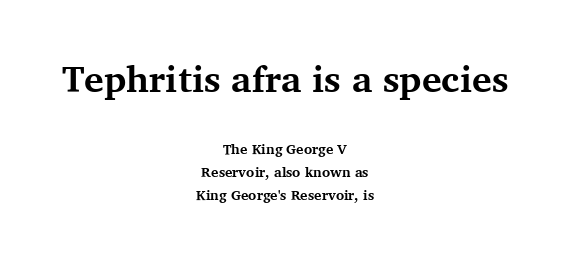
Q: Is the text bold? A: Yes.
Q: Is the text italic (slanted)? A: No, it is upright.
Q: Is the typeface a serif or a sans-serif typeface? A: Serif.
Q: Is the text underlined? A: No.
Q: How is the paragraph aligned? A: Centered.
Q: Is the spacing between letters normal or unusually wide? A: Normal.
Q: Is the spacing between lines tight, normal or loose? A: Normal.
Q: Which block of text is set in a larger size, the first (top) or the second (bottom)? A: The first (top) one.
Q: Width (condensed, normal, or wide)? A: Normal.
Q: Stroke contrast? A: Medium.
Q: x-height? A: Medium.
Q: Monospaced? A: No.
